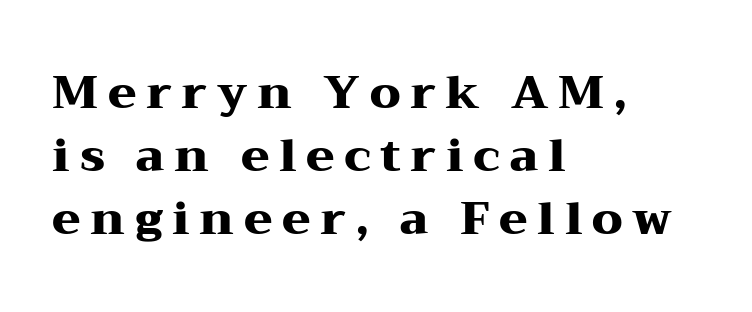
Q: Is the text bold? A: Yes.
Q: Is the text italic (slanted)? A: No, it is upright.
Q: Is the typeface a serif or a sans-serif typeface? A: Serif.
Q: Is the text underlined? A: No.
Q: How is the paragraph aligned? A: Left-aligned.
Q: Is the spacing between letters normal or unusually wide? A: Unusually wide.
Q: Is the spacing between lines tight, normal or loose? A: Normal.
Q: Width (condensed, normal, or wide)? A: Wide.
Q: Stroke contrast? A: Medium.
Q: x-height? A: Medium.
Q: Monospaced? A: No.
